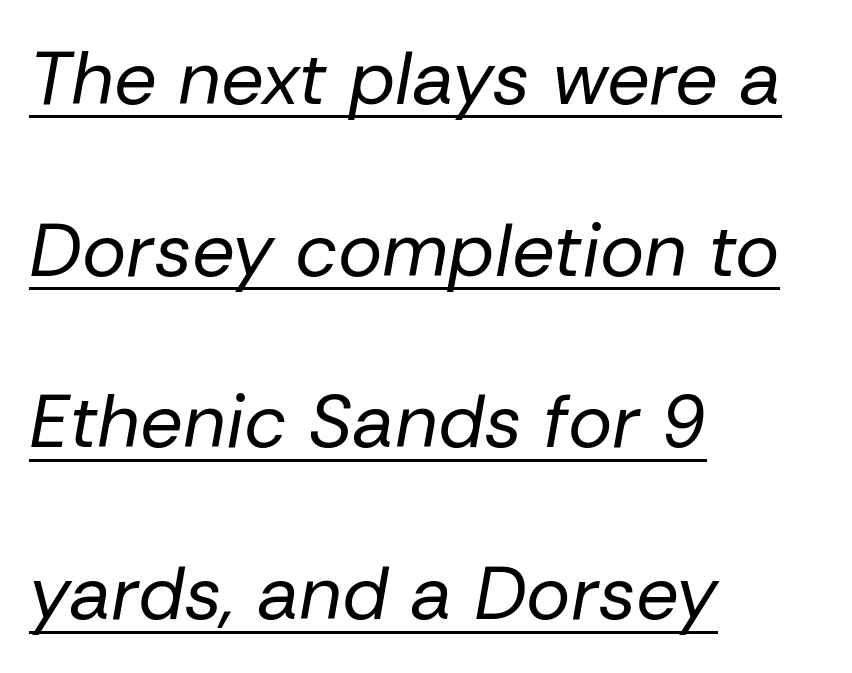
The image shows 75 px regular-weight type, italic (leaning right); set left-aligned, loose line spacing (2.29x), normal letter spacing, underlined; low stroke contrast and a medium x-height.
